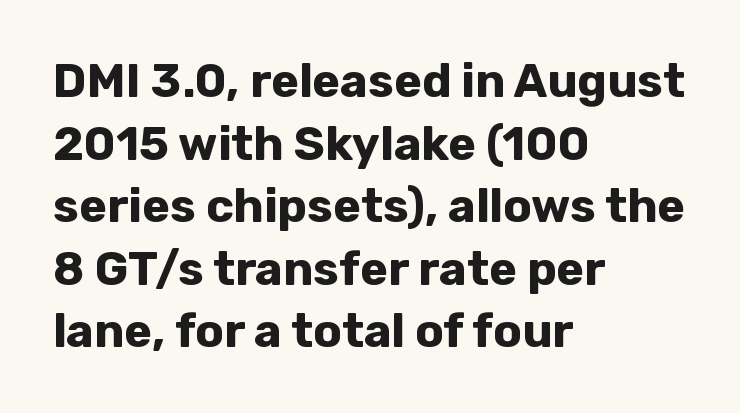
Looks like regular typesetting: each glyph gets only the width it needs. Do the letters lean? They stand straight. The type is set solid horizontally, with unmodified tracking. Chunky letters — that's bold for sure.
